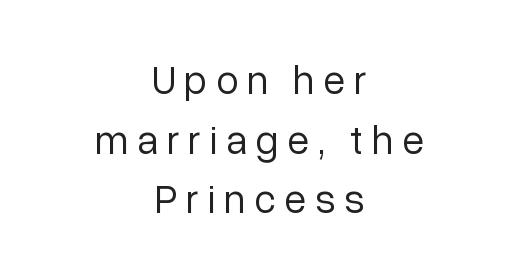
{"serif": "no", "italic": "no", "bold": "no", "weight": "regular", "width": "normal", "stroke_contrast": "low", "x_height": "medium", "monospaced": "no", "underline": "no", "align": "center", "line_spacing": "normal", "line_spacing_ratio": 1.49, "letter_spacing": "wide", "letter_spacing_em": 0.22, "glyph_px": 40}
